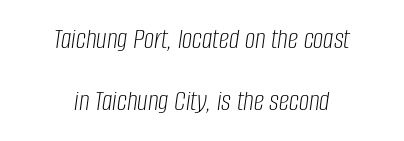
Q: Is the text bold? A: No.
Q: Is the text italic (slanted)? A: Yes, it leans right by about 8 degrees.
Q: Is the text underlined? A: No.
Q: How is the paragraph aligned? A: Centered.
Q: Is the spacing between letters normal or unusually wide? A: Normal.
Q: Is the spacing between lines tight, normal or loose? A: Loose.
Q: Width (condensed, normal, or wide)? A: Condensed.
Q: Stroke contrast? A: Low.
Q: x-height? A: Large.
Q: Monospaced? A: No.
